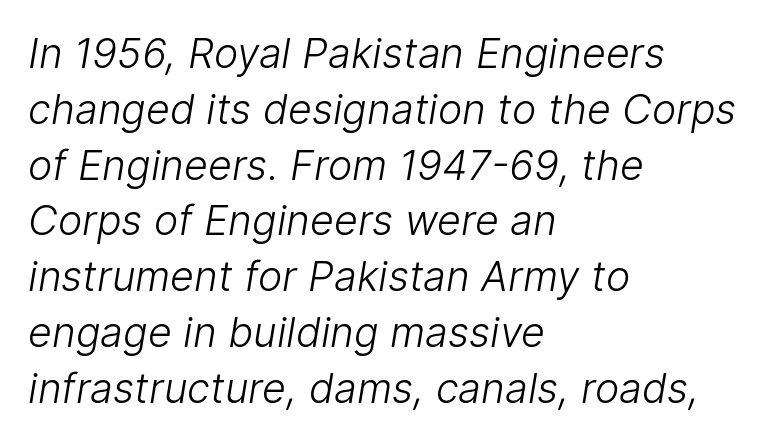
Q: Is the text bold? A: No.
Q: Is the typeface a serif or a sans-serif typeface? A: Sans-serif.
Q: Is the text underlined? A: No.
Q: How is the paragraph aligned? A: Left-aligned.
Q: Is the spacing between letters normal or unusually wide? A: Normal.
Q: Is the spacing between lines tight, normal or loose? A: Normal.
Q: Width (condensed, normal, or wide)? A: Normal.
Q: Stroke contrast? A: Low.
Q: x-height? A: Medium.
Q: Monospaced? A: No.
